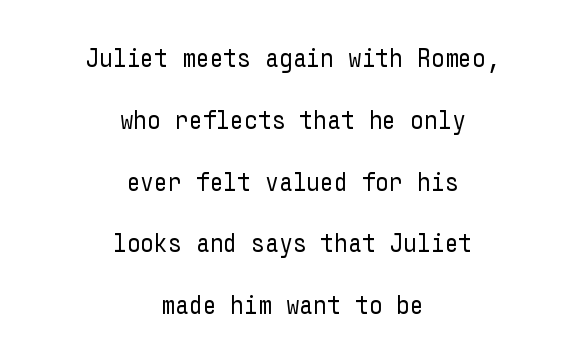
{"italic": "no", "bold": "no", "underline": "no", "align": "center", "line_spacing": "loose", "line_spacing_ratio": 2.29, "letter_spacing": "normal", "letter_spacing_em": 0.0, "glyph_px": 27}
